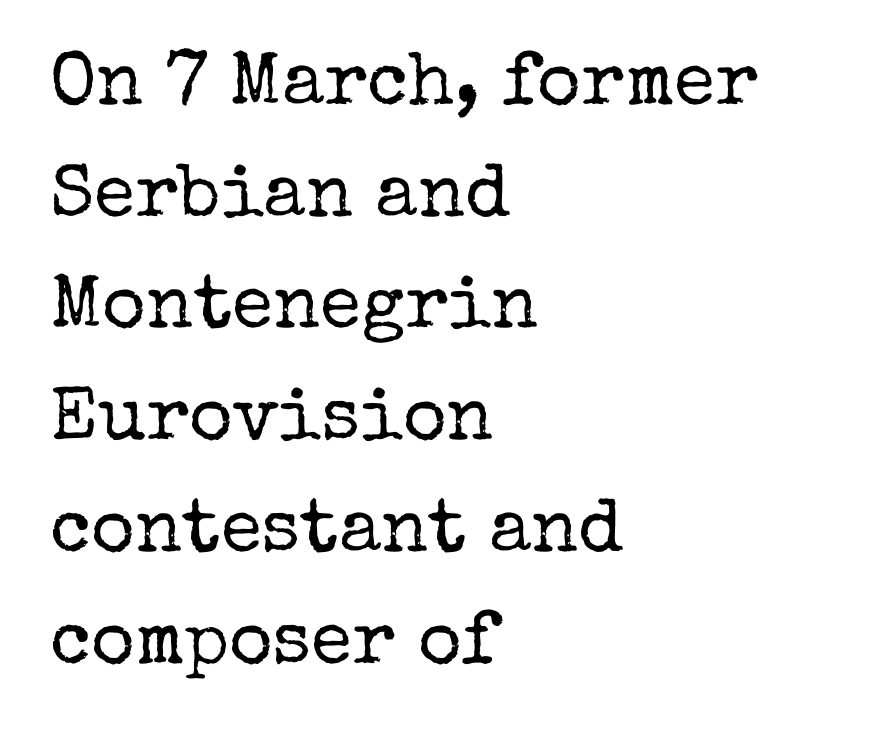
The image shows 75 px regular-weight serif type, upright; set left-aligned, normal line spacing (1.49x), normal letter spacing, not underlined; low stroke contrast and a medium x-height.
